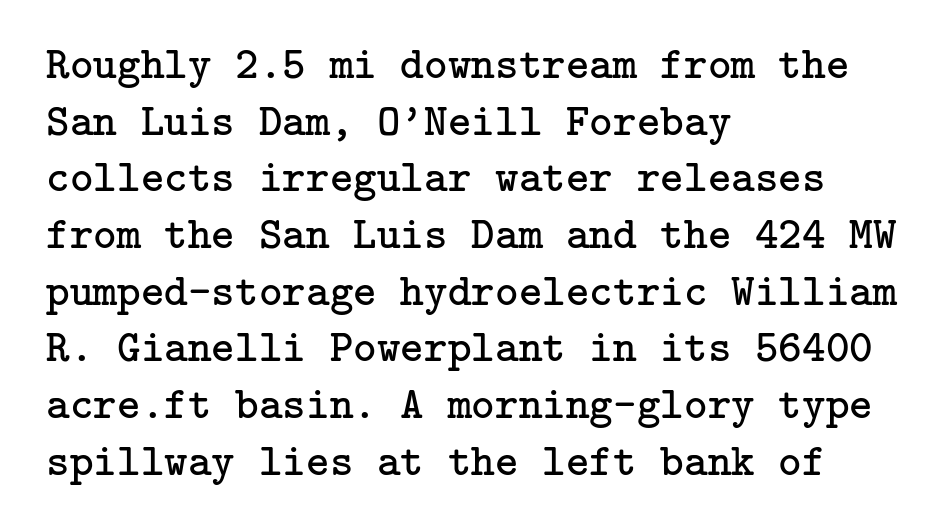
Q: Is the text bold? A: No.
Q: Is the text italic (slanted)? A: No, it is upright.
Q: Is the typeface a serif or a sans-serif typeface? A: Serif.
Q: Is the text underlined? A: No.
Q: How is the paragraph aligned? A: Left-aligned.
Q: Is the spacing between letters normal or unusually wide? A: Normal.
Q: Is the spacing between lines tight, normal or loose? A: Normal.
Q: Width (condensed, normal, or wide)? A: Normal.
Q: Stroke contrast? A: Low.
Q: x-height? A: Medium.
